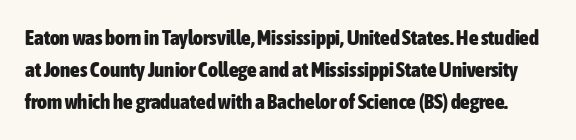
{"italic": "no", "bold": "yes", "underline": "no", "line_spacing": "normal", "line_spacing_ratio": 1.53, "letter_spacing": "normal", "letter_spacing_em": 0.0, "glyph_px": 21}
